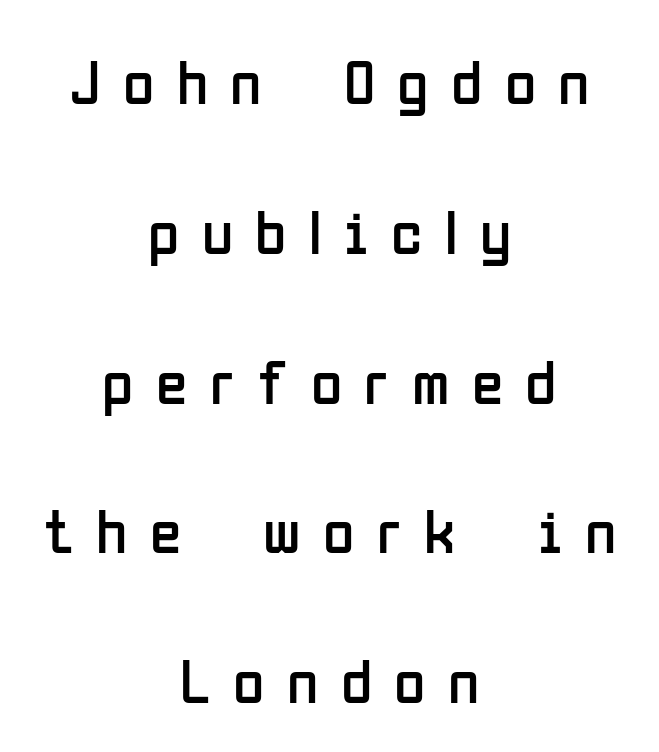
{"serif": "no", "italic": "no", "bold": "no", "weight": "regular", "width": "condensed", "stroke_contrast": "low", "x_height": "medium", "monospaced": "no", "underline": "no", "align": "center", "line_spacing": "loose", "line_spacing_ratio": 2.34, "letter_spacing": "wide", "letter_spacing_em": 0.35, "glyph_px": 64}
